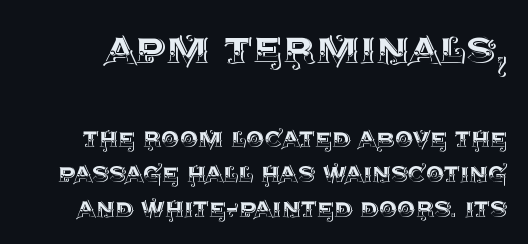
The image shows 51 px text type, upright; set line spacing 1.19x, normal letter spacing, not underlined; the first (top) block is 1.76x larger; a large x-height.
